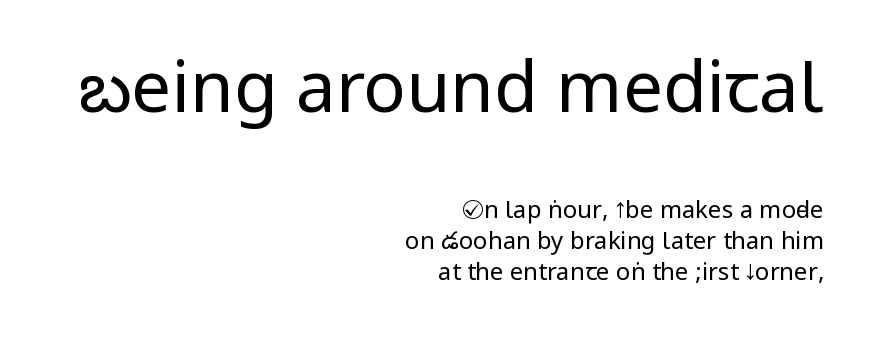
What kind of face is this? One without serifs — a sans. No italicization has been applied; the sample stays upright. The tracking reads as untouched default to a designer's eye. Size contrast runs from large at the top to small at the bottom. Typeset ragged left — the right edge is the straight one.
